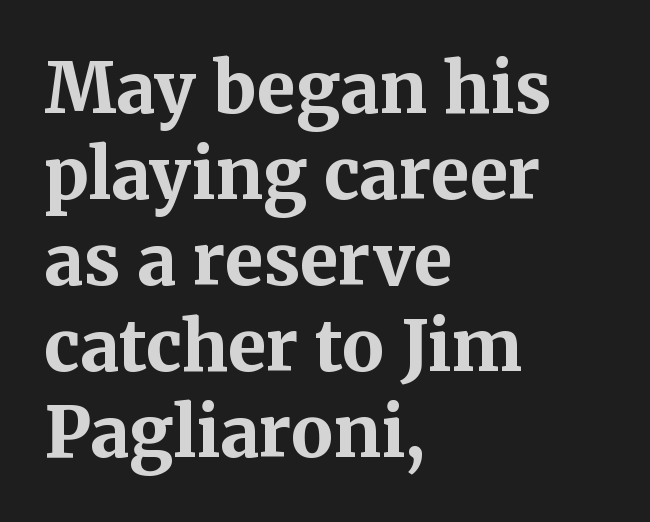
The image shows 70 px bold serif type, upright; set left-aligned, line spacing 1.23x, normal letter spacing, not underlined; medium stroke contrast and a medium x-height.
